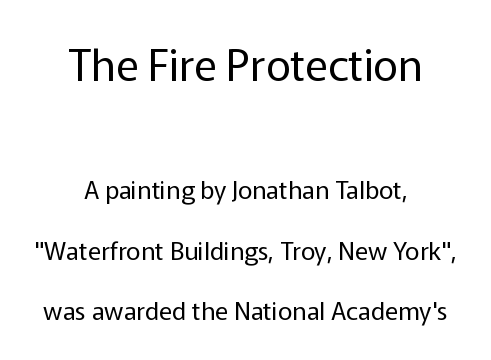
Q: Is the text bold? A: No.
Q: Is the text italic (slanted)? A: No, it is upright.
Q: Is the typeface a serif or a sans-serif typeface? A: Sans-serif.
Q: Is the text underlined? A: No.
Q: How is the paragraph aligned? A: Centered.
Q: Is the spacing between letters normal or unusually wide? A: Normal.
Q: Is the spacing between lines tight, normal or loose? A: Loose.
Q: Which block of text is set in a larger size, the first (top) or the second (bottom)? A: The first (top) one.
Q: Width (condensed, normal, or wide)? A: Normal.
Q: Stroke contrast? A: Low.
Q: x-height? A: Medium.
Q: Monospaced? A: No.
